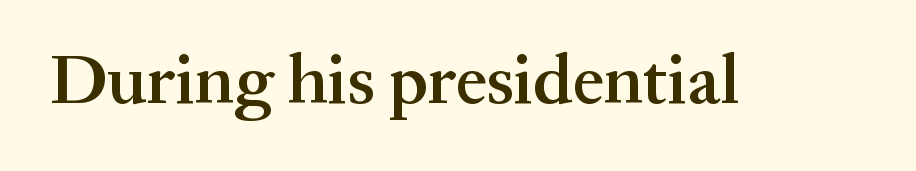
The image shows 70 px semibold serif type, upright; set normal letter spacing, not underlined; medium stroke contrast and a medium x-height.
